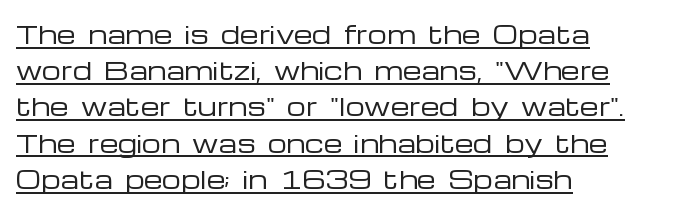
When letters stand straight like this, we call the style roman or upright. Nothing heavy about these letters — not bold at all. You can see a thin bar hugging the bottom of the glyphs. A typesetter would call this zero additional tracking. Regarding leading, the lines here are spaced in the standard way.
